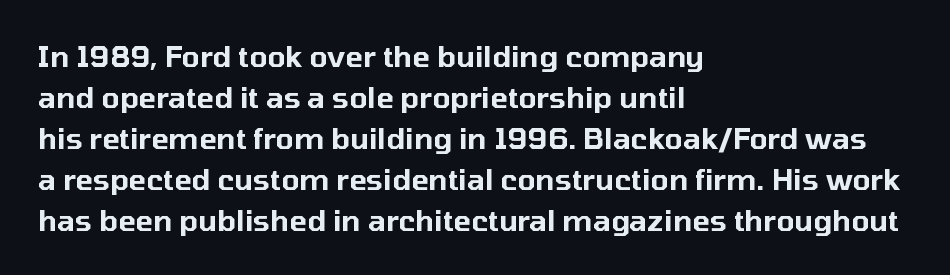
{"serif": "no", "italic": "no", "width": "normal", "stroke_contrast": "low", "x_height": "medium", "monospaced": "no", "underline": "no", "align": "left", "line_spacing": "normal", "line_spacing_ratio": 1.41, "letter_spacing": "normal", "letter_spacing_em": 0.0, "glyph_px": 29}
